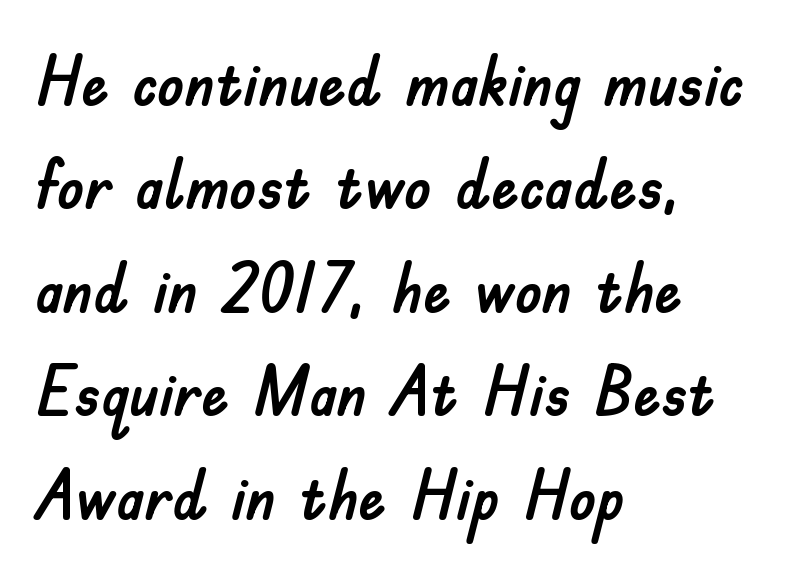
Q: Is the text italic (slanted)? A: Yes.
Q: Is the typeface a serif or a sans-serif typeface? A: Sans-serif.
Q: Is the text underlined? A: No.
Q: How is the paragraph aligned? A: Left-aligned.
Q: Is the spacing between letters normal or unusually wide? A: Normal.
Q: Is the spacing between lines tight, normal or loose? A: Normal.
Q: Width (condensed, normal, or wide)? A: Normal.
Q: Stroke contrast? A: Low.
Q: x-height? A: Small.
Q: Monospaced? A: No.
